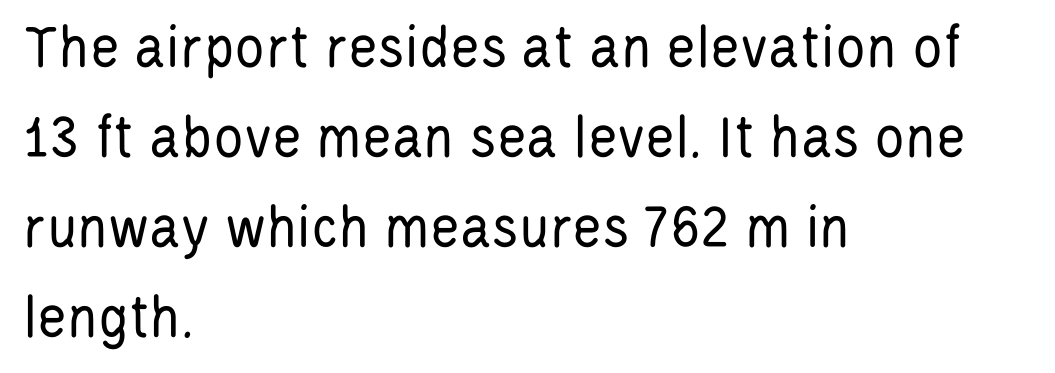
Varying glyph widths throughout — classic text-font behaviour. This rendering leaves character spacing at its baseline value. The ragged edge is on the right, which tells us the setting is flush left. The leading is moderate, giving the passage an even texture.
